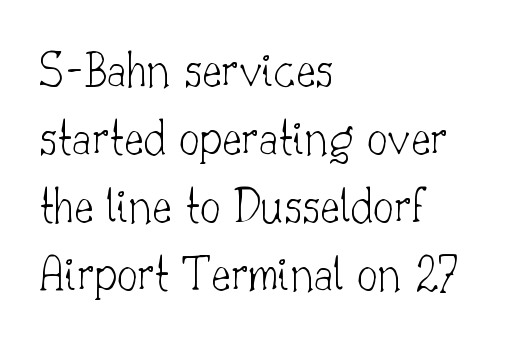
The image shows 52 px thin serif type, upright; set left-aligned, normal line spacing (1.31x), normal letter spacing, not underlined; low stroke contrast and a small x-height.
